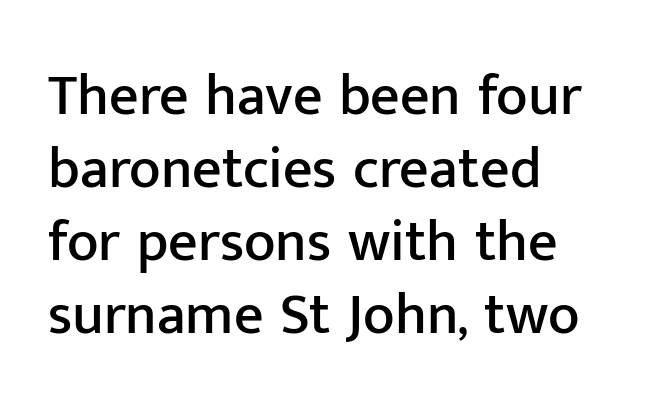
The image shows 58 px sans-serif type, upright; set left-aligned, normal line spacing (1.26x), normal letter spacing, not underlined; low stroke contrast and a medium x-height.
